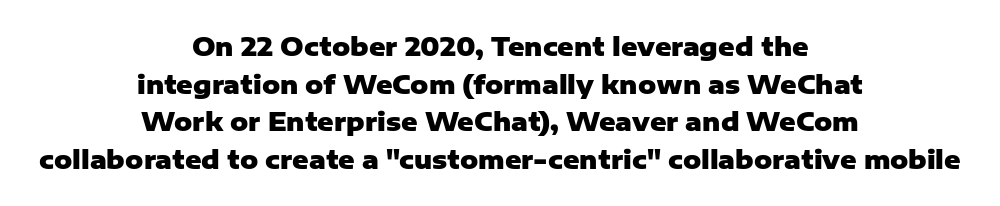
The image shows 25 px bold type, upright; set centered, normal line spacing (1.51x), normal letter spacing, not underlined.
